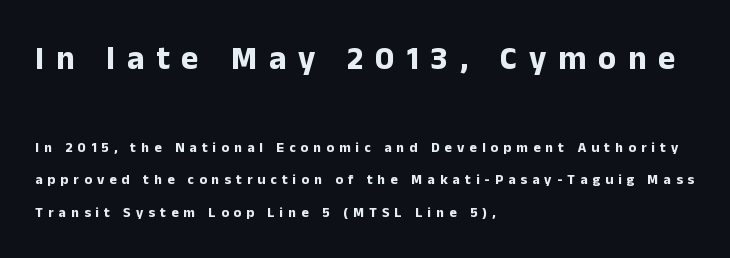
Is there any slant? The stems are plumb. This sample has the flowing, uneven cadence of proportional lettering. Quick note: underline off. Loose tracking; the words dissolve into strings of separated letters.
